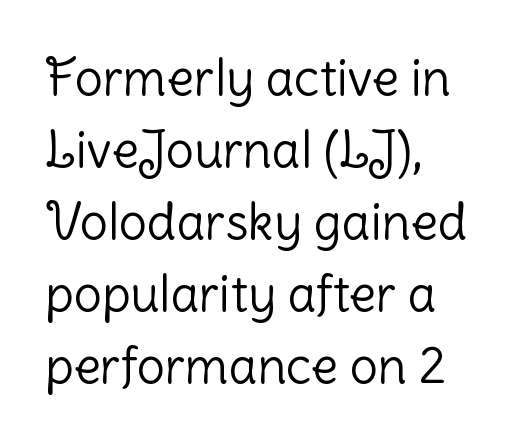
Any mark beneath the type? The region is blank. Heft: none added — not bold. No feet cap the strokes, marking this as sans-serif type. Does the leading feel generous? No, just average. The compositor pushed each line to the left boundary. You could call the tracking neutral — neither tight nor loose.
